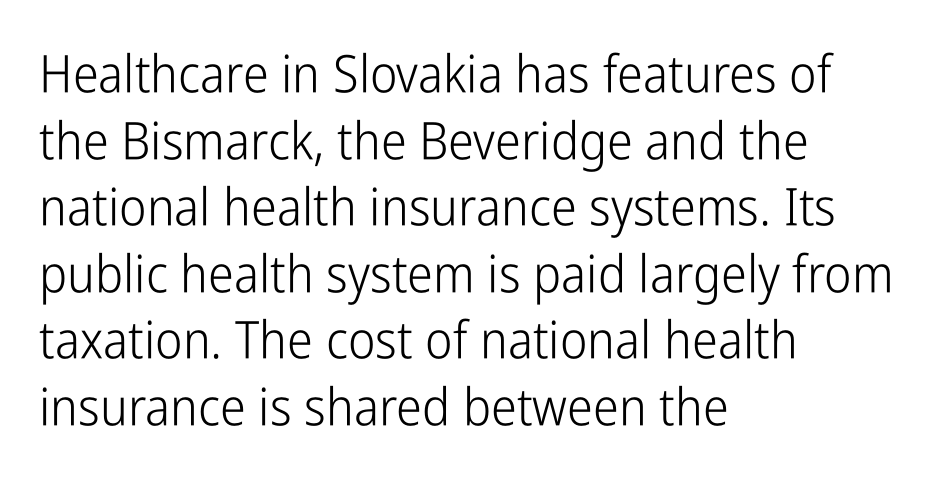
The image shows 52 px light, condensed sans-serif type, upright; set left-aligned, normal line spacing (1.28x), normal letter spacing, not underlined; low stroke contrast and a medium x-height.
